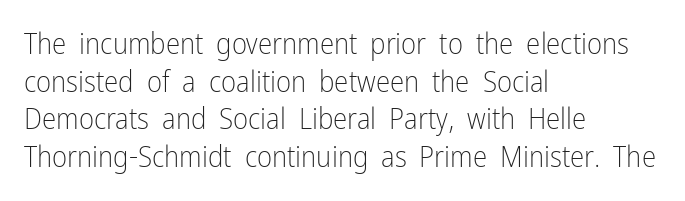
Q: Is the text bold? A: No.
Q: Is the text italic (slanted)? A: No, it is upright.
Q: Is the typeface a serif or a sans-serif typeface? A: Sans-serif.
Q: Is the text underlined? A: No.
Q: How is the paragraph aligned? A: Left-aligned.
Q: Is the spacing between letters normal or unusually wide? A: Normal.
Q: Is the spacing between lines tight, normal or loose? A: Normal.
Q: Width (condensed, normal, or wide)? A: Condensed.
Q: Stroke contrast? A: Low.
Q: x-height? A: Medium.
Q: Monospaced? A: No.
